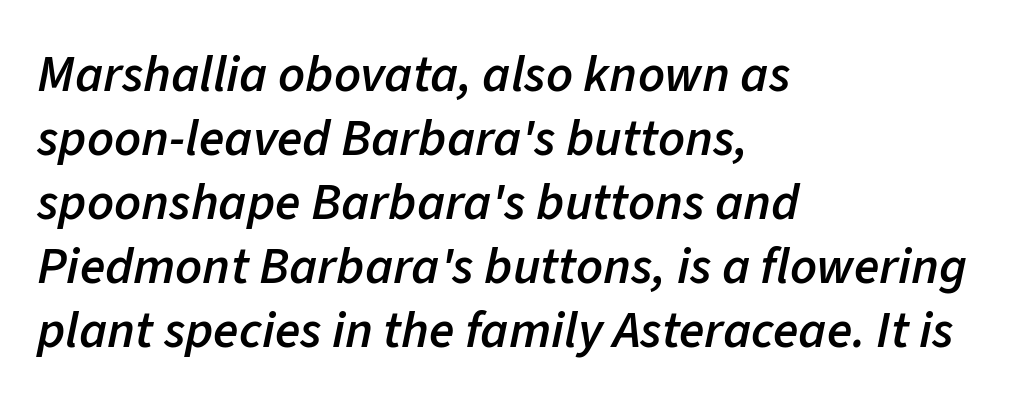
The image shows 52 px semibold type, italic (leaning right); set left-aligned, line spacing 1.23x, normal letter spacing, not underlined; low stroke contrast and a medium x-height.
